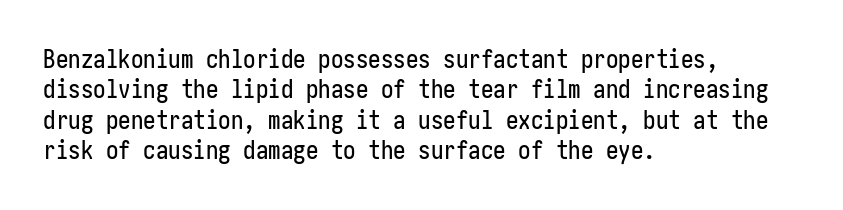
Q: Is the text italic (slanted)? A: No, it is upright.
Q: Is the text underlined? A: No.
Q: How is the paragraph aligned? A: Left-aligned.
Q: Is the spacing between letters normal or unusually wide? A: Normal.
